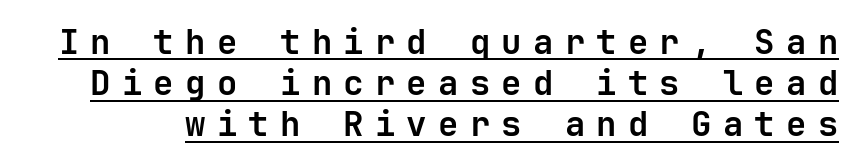
The font is running at its bold setting. Think of a typewriter: that constant character pitch is what you see here. This sample uses an upright cut, with every glyph sitting square on the baseline. The typesetter has applied underlining to the passage shown. Look at the bottom of the vertical strokes: they stop flat, with no serifs.
